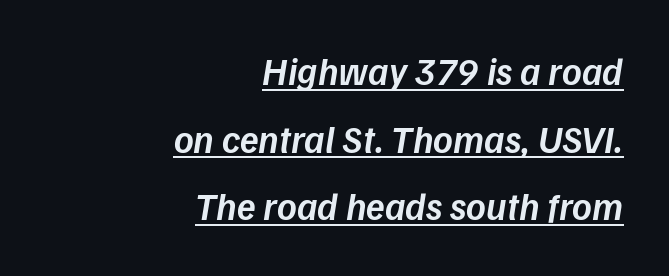
Q: Is the text bold? A: Semi-bold.
Q: Is the text italic (slanted)? A: Yes, it leans right by about 9 degrees.
Q: Is the text underlined? A: Yes.
Q: How is the paragraph aligned? A: Right-aligned.
Q: Is the spacing between letters normal or unusually wide? A: Normal.
Q: Width (condensed, normal, or wide)? A: Normal.
Q: Stroke contrast? A: Low.
Q: x-height? A: Medium.
Q: Monospaced? A: No.
